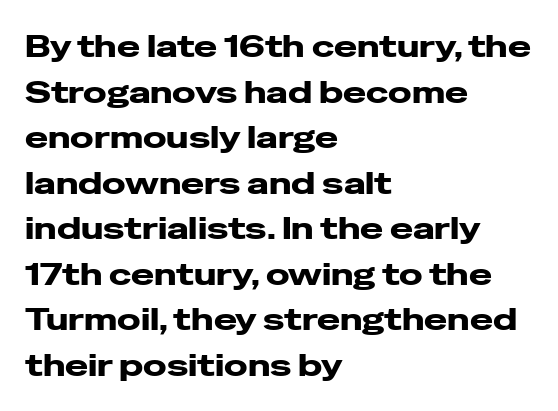
{"serif": "no", "italic": "no", "bold": "yes", "weight": "heavy", "width": "wide", "stroke_contrast": "low", "x_height": "medium", "monospaced": "no", "underline": "no", "align": "left", "line_spacing": "normal", "line_spacing_ratio": 1.47, "letter_spacing": "normal", "letter_spacing_em": 0.0, "glyph_px": 31}
